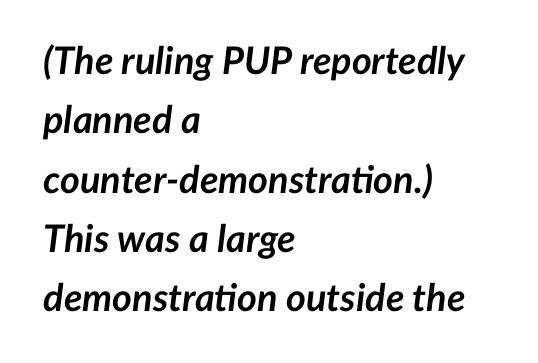
The letterforms sit shoulder to shoulder at normal distance. All the whitespace from short lines collects on the right. Here the designer chose a conventional face with non-uniform glyph widths. Designer's note — italics engaged.
